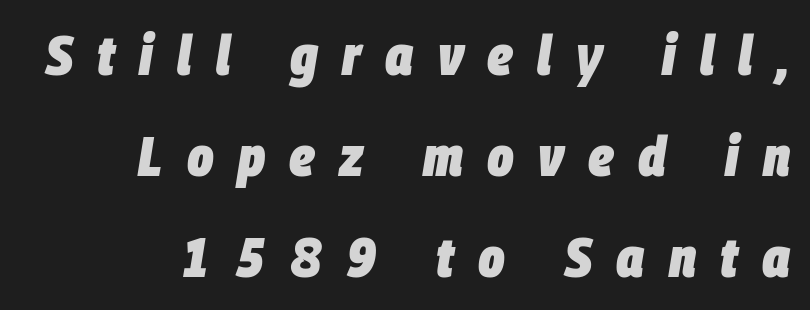
Q: Is the text bold? A: Yes.
Q: Is the text italic (slanted)? A: Yes, it leans right by about 9 degrees.
Q: Is the text underlined? A: No.
Q: How is the paragraph aligned? A: Right-aligned.
Q: Is the spacing between letters normal or unusually wide? A: Unusually wide.
Q: Width (condensed, normal, or wide)? A: Condensed.
Q: Stroke contrast? A: Low.
Q: x-height? A: Large.
Q: Monospaced? A: No.
